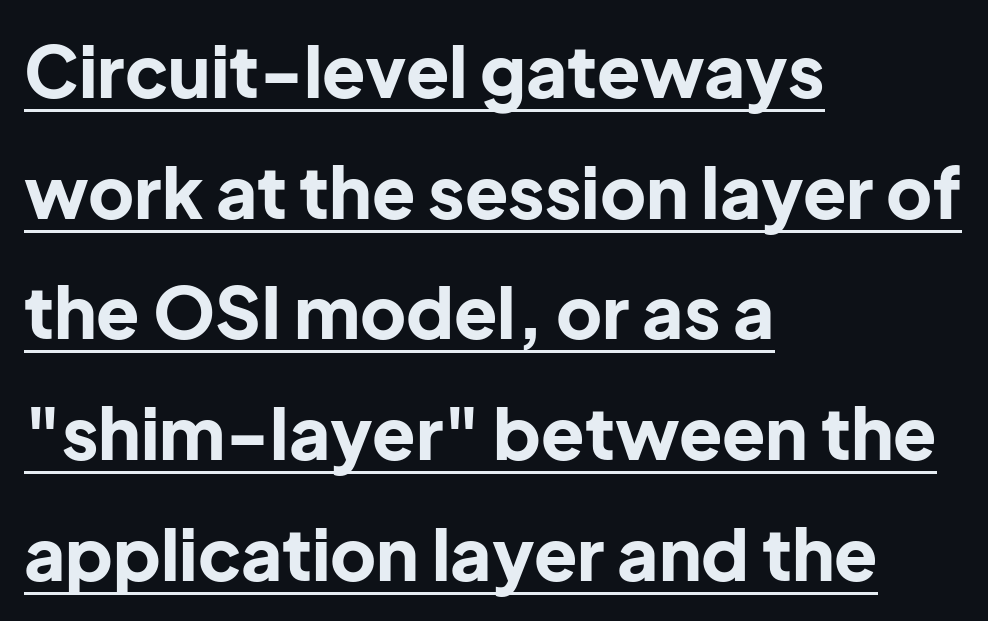
The type is set solid horizontally, with unmodified tracking. Typesetter's note: full bold, strokes at maximum text heaviness. A roman cut, with each character standing at attention. Where is the straight margin? On the left.
